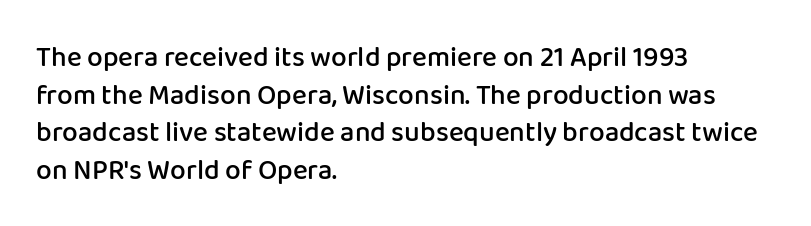
The face used here is proportionally spaced, like ordinary book or web type. Posture: straight, roman, zero tilt. Moderately thickened strokes mark this as semibold type. Regarding serifs, this sample does without them.
